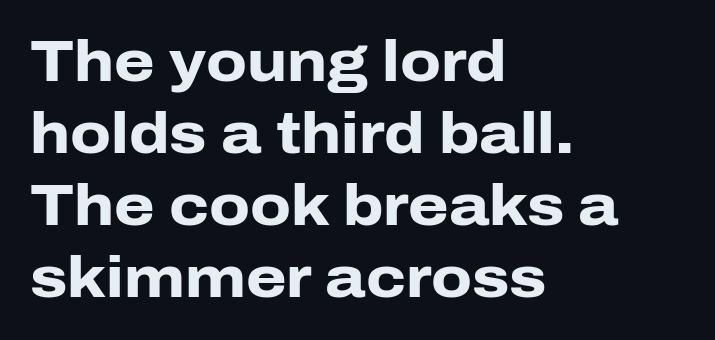
{"serif": "no", "italic": "no", "bold": "yes", "weight": "heavy", "width": "normal", "stroke_contrast": "low", "x_height": "medium", "monospaced": "no", "underline": "no", "align": "left", "line_spacing_ratio": 1.24, "letter_spacing": "normal", "letter_spacing_em": 0.0, "glyph_px": 58}
